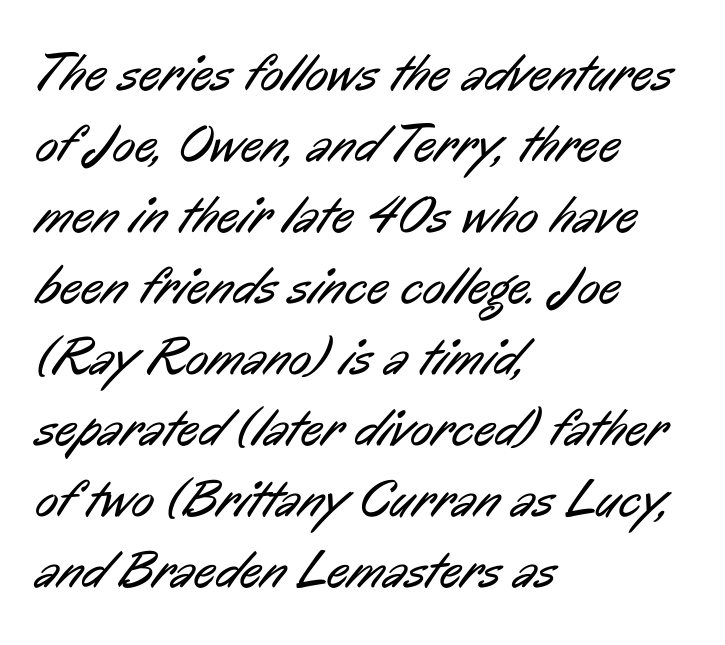
Q: Is the text bold? A: No.
Q: Is the typeface a serif or a sans-serif typeface? A: Sans-serif.
Q: Is the text underlined? A: No.
Q: How is the paragraph aligned? A: Left-aligned.
Q: Is the spacing between letters normal or unusually wide? A: Normal.
Q: Is the spacing between lines tight, normal or loose? A: Normal.
Q: Width (condensed, normal, or wide)? A: Condensed.
Q: Stroke contrast? A: Low.
Q: x-height? A: Medium.
Q: Monospaced? A: No.
